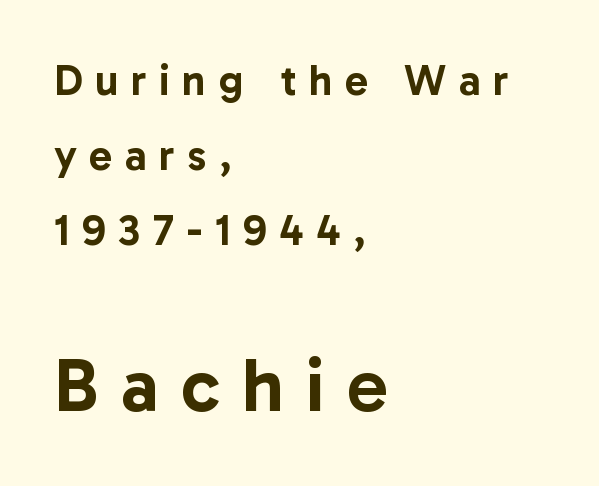
The image shows 76 px sans-serif type, upright; set left-aligned, line spacing 1.74x, unusually wide letter spacing (+0.29 em), not underlined; the second (bottom) block is 1.77x larger; low stroke contrast and a medium x-height.
